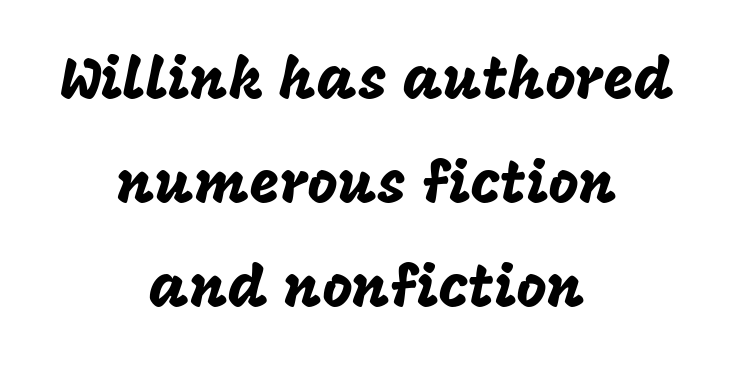
{"serif": "no", "width": "normal", "stroke_contrast": "low", "x_height": "large", "monospaced": "no", "underline": "no", "align": "center", "line_spacing_ratio": 1.79, "letter_spacing": "normal", "letter_spacing_em": 0.0, "glyph_px": 58}
